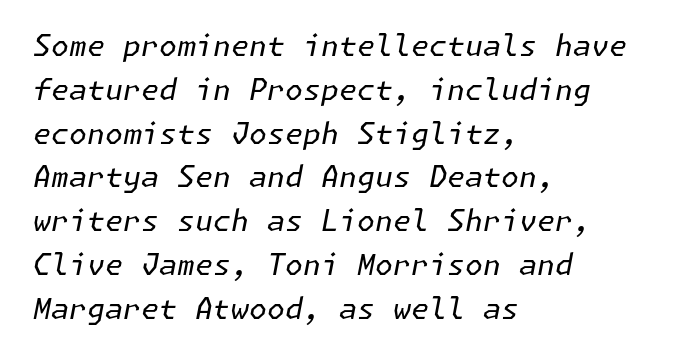
The image shows 29 px regular-weight type, italic (leaning right); set left-aligned, normal line spacing (1.51x), normal letter spacing, not underlined; low stroke contrast and a medium x-height.
